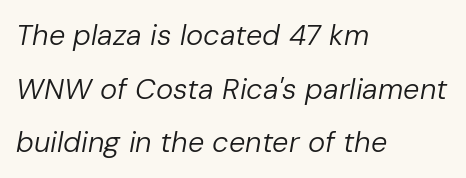
Honestly, the letter spacing is just normal — you wouldn't notice it. Character widths vary here, with narrow letters taking less room than wide ones. A student would call this left alignment; a typographer would say flush left, rag right. Any mark beneath the type? The region is blank. The cut favours lightness, reaching ordinary text weight at its darkest.
